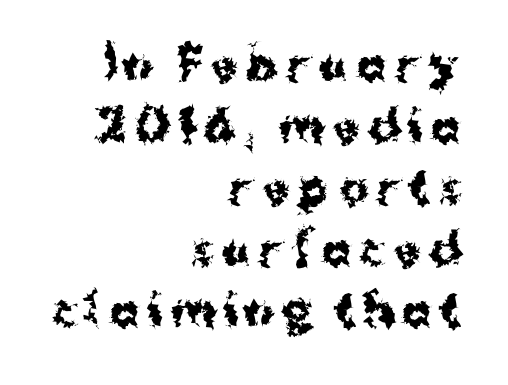
{"serif": "no", "italic": "no", "bold": "yes", "weight": "bold", "width": "normal", "stroke_contrast": "medium", "x_height": "medium", "monospaced": "no", "underline": "no", "align": "right", "line_spacing": "normal", "line_spacing_ratio": 1.4, "glyph_px": 44}
